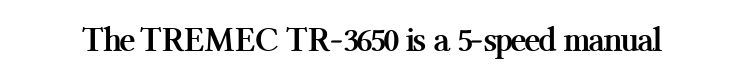
{"serif": "yes", "italic": "no", "bold": "yes", "weight": "semibold", "width": "normal", "stroke_contrast": "medium", "x_height": "medium", "monospaced": "no", "underline": "no", "letter_spacing": "normal", "letter_spacing_em": 0.0, "glyph_px": 36}
